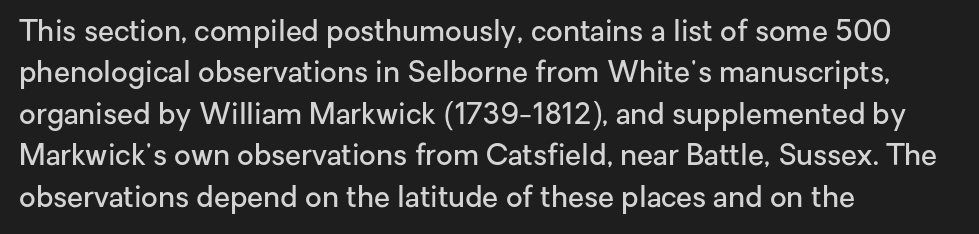
The image shows 29 px semibold sans-serif type, upright; set left-aligned, normal line spacing (1.43x), normal letter spacing, not underlined; low stroke contrast and a medium x-height.
